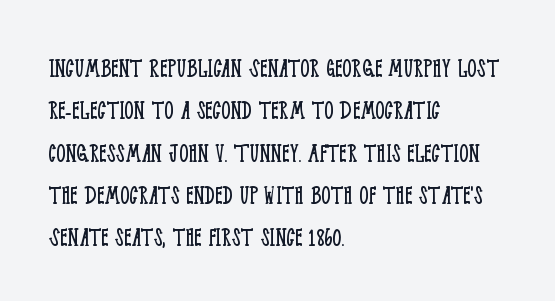
The image shows 29 px light, condensed serif type, upright; set left-aligned, normal line spacing (1.46x), normal letter spacing, not underlined; low stroke contrast and a large x-height.
